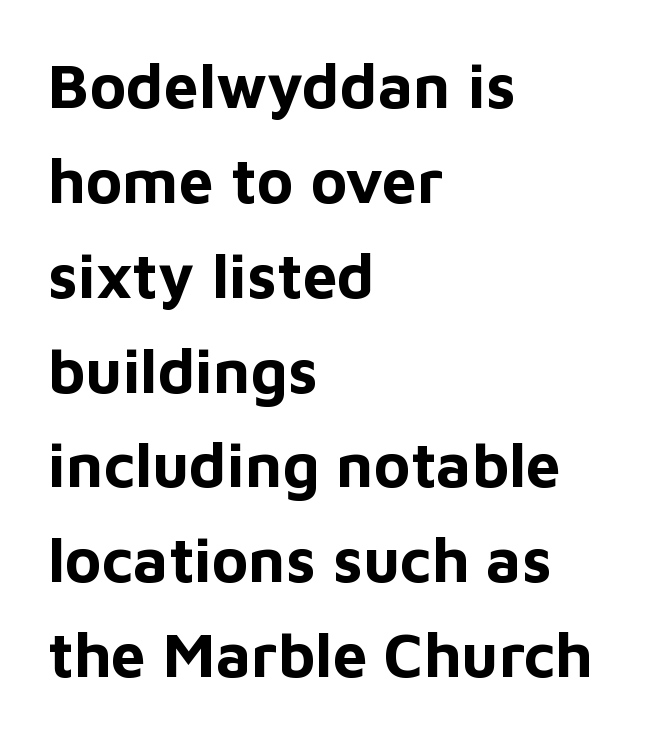
The image shows 62 px bold sans-serif type, upright; set left-aligned, normal line spacing (1.53x), normal letter spacing, not underlined; low stroke contrast and a medium x-height.
